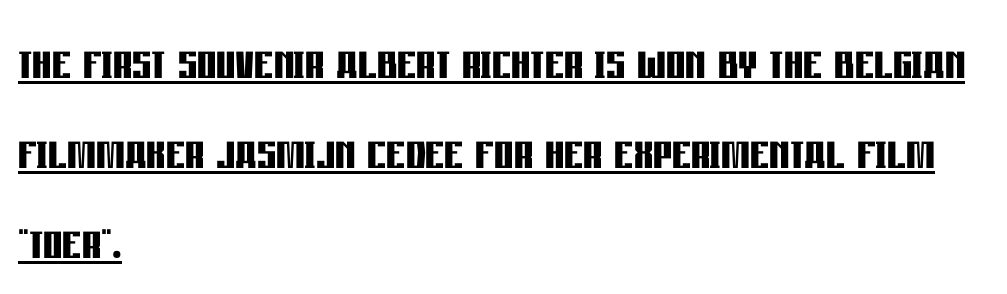
{"serif": "no", "italic": "no", "bold": "yes", "weight": "semibold", "width": "condensed", "stroke_contrast": "low", "x_height": "large", "monospaced": "no", "underline": "yes", "align": "left", "line_spacing": "normal", "line_spacing_ratio": 1.5, "letter_spacing": "normal", "letter_spacing_em": 0.0, "glyph_px": 60}
